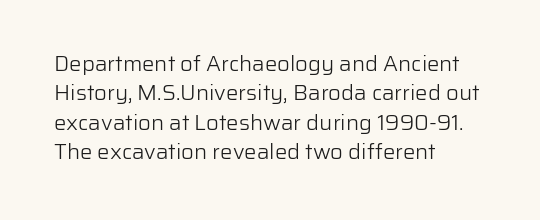
Q: Is the text bold? A: No.
Q: Is the text italic (slanted)? A: No, it is upright.
Q: Is the text underlined? A: No.
Q: How is the paragraph aligned? A: Left-aligned.
Q: Is the spacing between letters normal or unusually wide? A: Normal.
Q: Is the spacing between lines tight, normal or loose? A: Normal.
